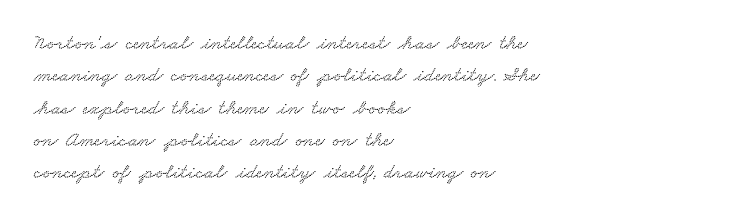
The image shows 21 px text type; set left-aligned, normal line spacing (1.54x), normal letter spacing, not underlined.
